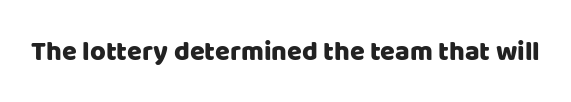
The image shows 27 px text type, upright; set normal letter spacing, not underlined.
